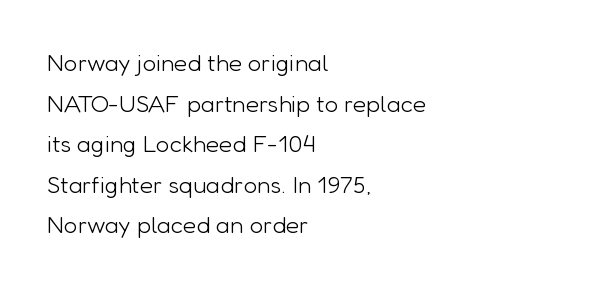
The lettering holds an erect, upright posture throughout. If you drew a ruler down the left edge, every line would touch it. Weight: in the light-to-regular range. Check the space under the baseline: it is left empty.
